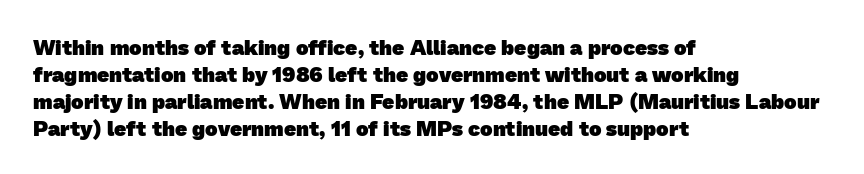
Q: Is the text bold? A: Yes.
Q: Is the text underlined? A: No.
Q: How is the paragraph aligned? A: Left-aligned.
Q: Is the spacing between letters normal or unusually wide? A: Normal.
Q: Is the spacing between lines tight, normal or loose? A: Normal.
